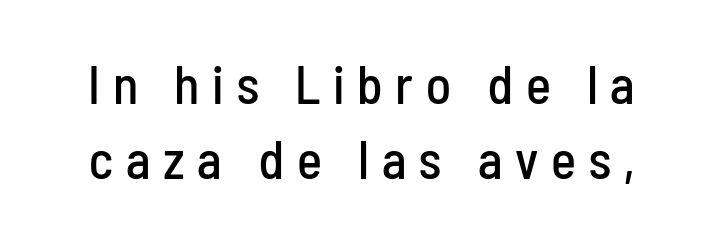
The image shows 53 px condensed sans-serif type, upright; set normal line spacing (1.42x), unusually wide letter spacing (+0.24 em), not underlined; low stroke contrast and a medium x-height.
